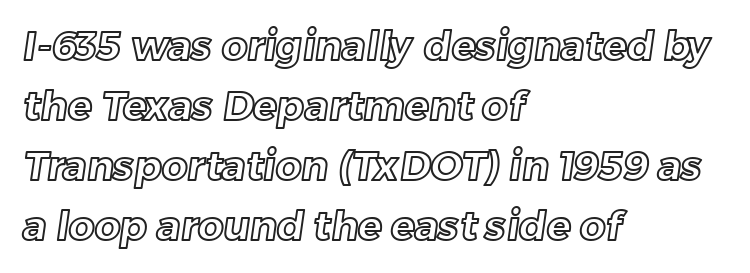
A normal amount of white space separates one row of letters from the next. Short note: letters normally spaced. The foot of each line stays bare and open. Each line starts at the same left margin while the right side varies. Looks like regular typesetting: each glyph gets only the width it needs.
